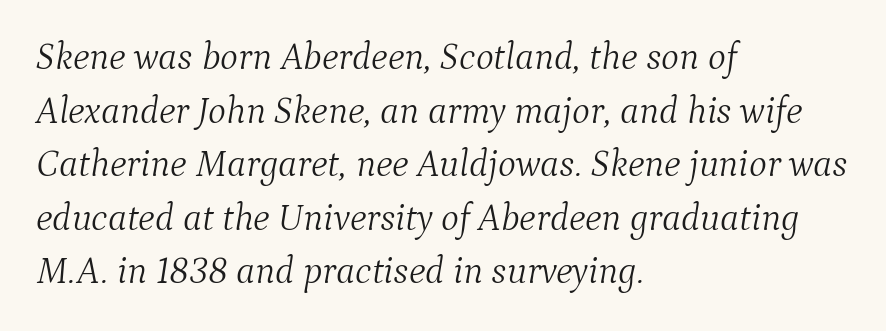
{"serif": "yes", "italic": "yes", "lean": "right", "slant_degrees": 9, "bold": "no", "weight": "light", "width": "normal", "stroke_contrast": "medium", "x_height": "medium", "monospaced": "no", "underline": "no", "align": "left", "line_spacing": "normal", "line_spacing_ratio": 1.41, "letter_spacing": "normal", "letter_spacing_em": 0.0, "glyph_px": 38}
